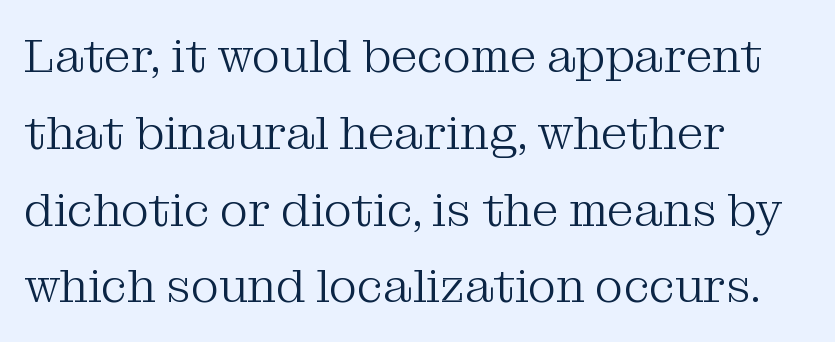
{"serif": "yes", "italic": "no", "bold": "no", "weight": "light", "width": "normal", "stroke_contrast": "medium", "x_height": "medium", "monospaced": "no", "underline": "no", "align": "left", "line_spacing": "normal", "line_spacing_ratio": 1.6, "letter_spacing": "normal", "letter_spacing_em": 0.0, "glyph_px": 48}
